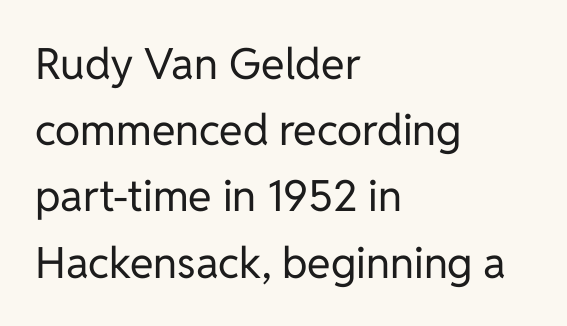
{"serif": "no", "italic": "no", "bold": "no", "weight": "regular", "width": "normal", "stroke_contrast": "low", "x_height": "medium", "monospaced": "no", "underline": "no", "align": "left", "line_spacing": "normal", "line_spacing_ratio": 1.54, "letter_spacing": "normal", "letter_spacing_em": 0.0, "glyph_px": 43}
